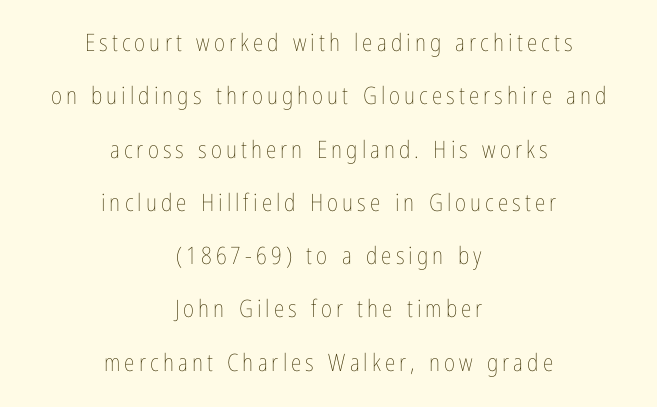
The whitespace from short lines is split evenly between both sides. The strip under each line holds only bare page. Nothing heavy about these letters — not bold at all. These lines were composed using upright roman letters. Horizontal bands of white between lines are thick stripes.
